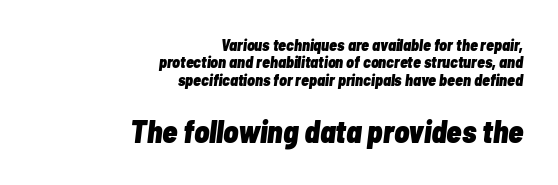
Visually, the bottom section dominates because its glyphs are scaled up. The face used here has a pronounced slope to its letters. A flush-right, rag-left setting is used for this passage. Successive baselines arrive quickly, one right under another. Spacing between characters is what you'd get straight out of the box. Descenders are the only things crossing below the line.
